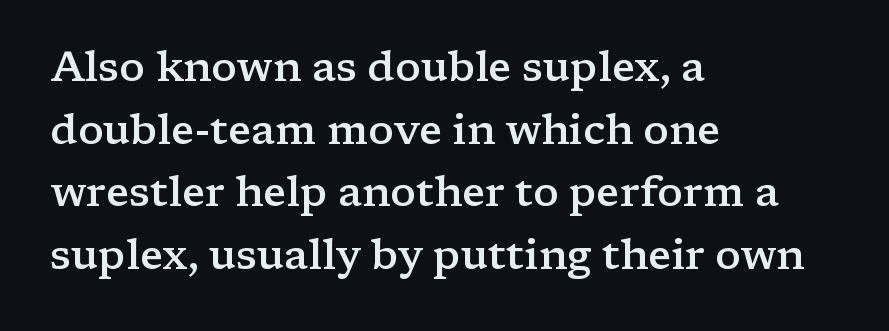
The image shows 42 px semibold, wide serif type, upright; set left-aligned, normal line spacing (1.49x), normal letter spacing, not underlined; low stroke contrast and a medium x-height.
